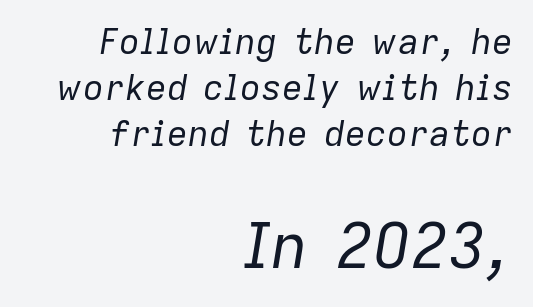
Honestly, the row spacing looks completely unremarkable. Caption: standard tracking, unaltered. Do the characters align in a grid? No, the font is proportional. Compared with ordinary roman type, these characters are visibly tilted. Decoration check: the copy has no underline. Each stroke keeps to a modest, everyday thickness or less.
